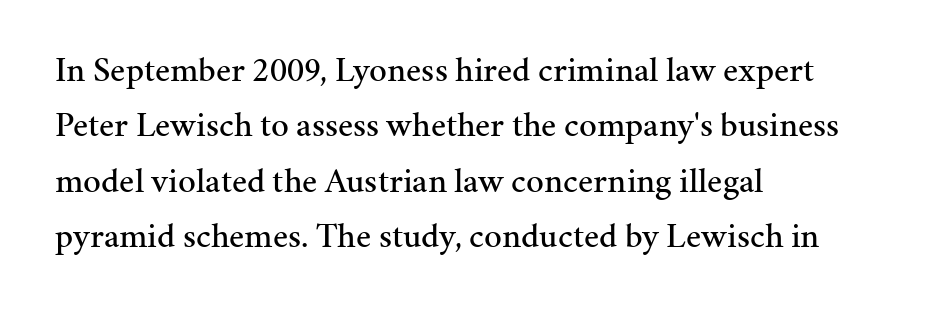
The image shows 35 px serif type, upright; set left-aligned, normal line spacing (1.58x), normal letter spacing, not underlined; medium stroke contrast and a medium x-height.
